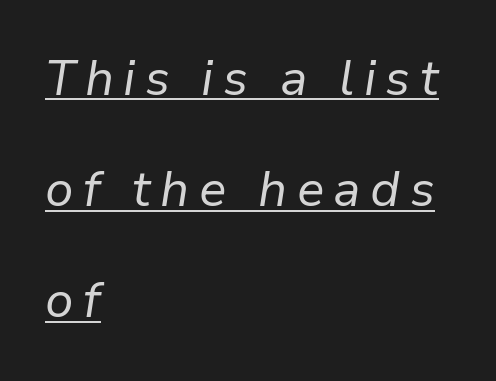
The passage shown is typed in a proportional face where columns would drift. Is the type slanted? Yes — the strokes lean at a clear angle. Interline gaps are noticeably wide in this sample. Glance below the letters and you will spot a drawn line. The letters look calm and open, with moderate or lighter stems. These lines stack with their left ends in a neat column.
